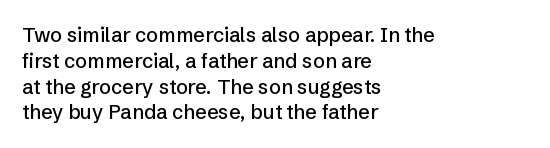
Q: Is the text italic (slanted)? A: No, it is upright.
Q: Is the text underlined? A: No.
Q: How is the paragraph aligned? A: Left-aligned.
Q: Is the spacing between letters normal or unusually wide? A: Normal.
Q: Is the spacing between lines tight, normal or loose? A: Normal.
